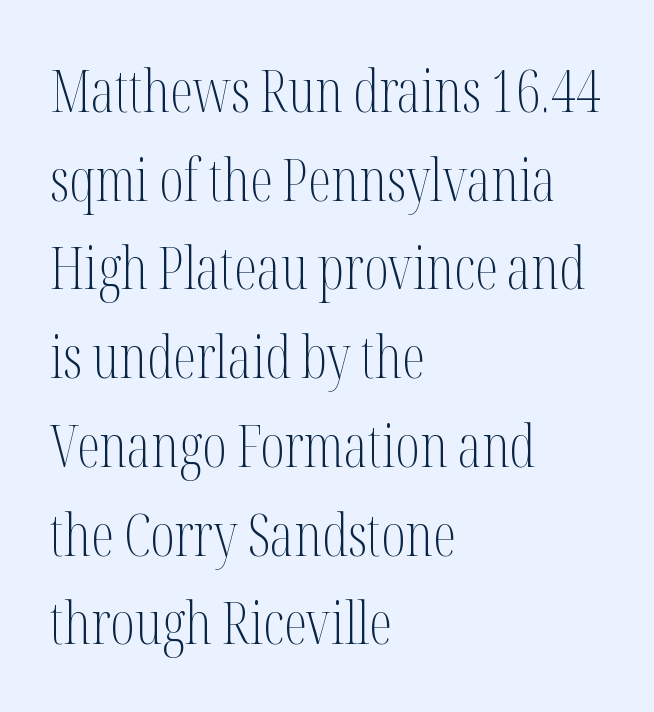
The image shows 58 px light, condensed serif type, upright; set left-aligned, normal line spacing (1.53x), normal letter spacing, not underlined; medium stroke contrast and a medium x-height.
